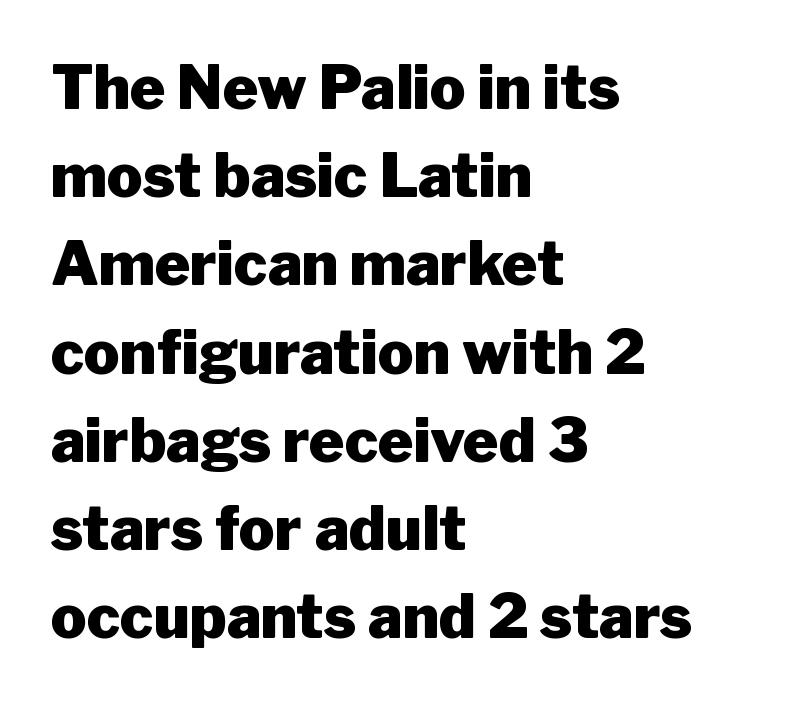
The image shows 60 px heavy sans-serif type, upright; set left-aligned, normal line spacing (1.47x), normal letter spacing, not underlined; low stroke contrast and a medium x-height.
